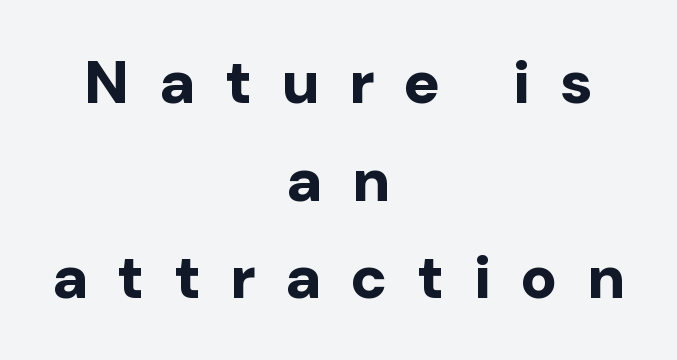
This rendering features lettering with no underline. The specimen reads as upright at a glance. Layout note: lines centered. Whoever set this chose a conventional vertical rhythm. The tracking reads as deliberately expanded to a designer's eye.
